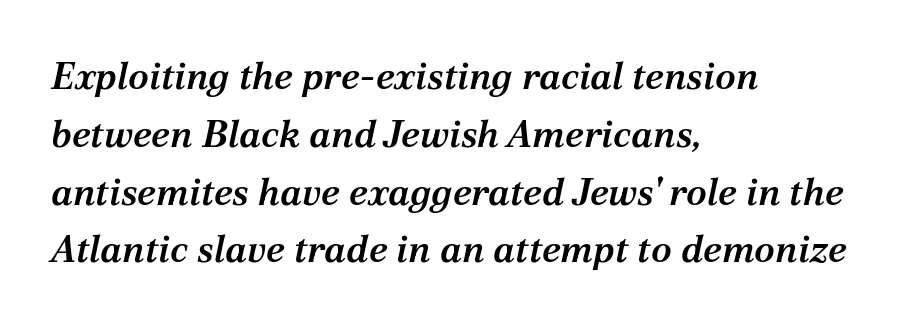
Horizontal bands of white between lines are of average thickness. The glyphs are unaccompanied by any horizontal stroke below them. Slightly chunky letters — semibold, I'd say, not full bold. The typography opts for an oblique posture over an upright one. The passage shown is typed in a proportional face where columns would drift.
